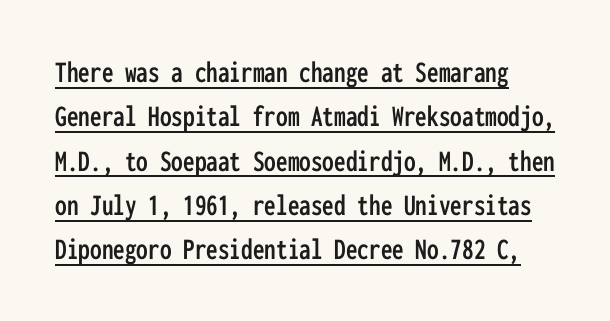
Rendered with straight, roman letterforms. You could count columns in this text — the font is strictly monospaced. A typesetter would call this leading conventional body-copy spacing. What stands out about the letter spacing? Nothing — it is the standard amount.
